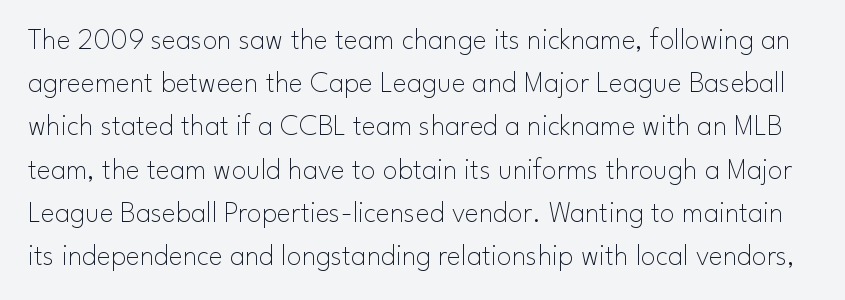
The image shows 30 px thin sans-serif type, upright; set normal line spacing (1.44x), normal letter spacing, not underlined; low stroke contrast and a small x-height.
